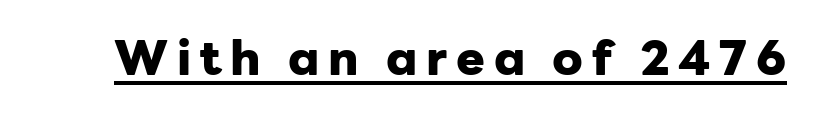
{"serif": "no", "italic": "no", "bold": "yes", "weight": "heavy", "width": "normal", "stroke_contrast": "low", "x_height": "medium", "monospaced": "no", "underline": "yes", "glyph_px": 48}
